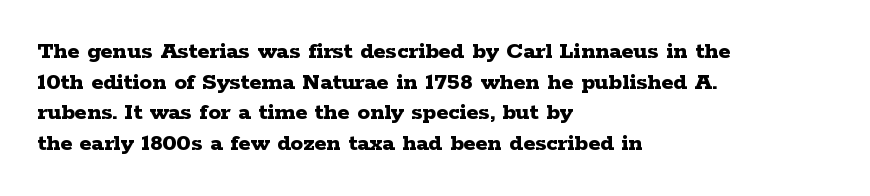
The image shows 25 px bold type, upright; set left-aligned, line spacing 1.23x, normal letter spacing, not underlined.
